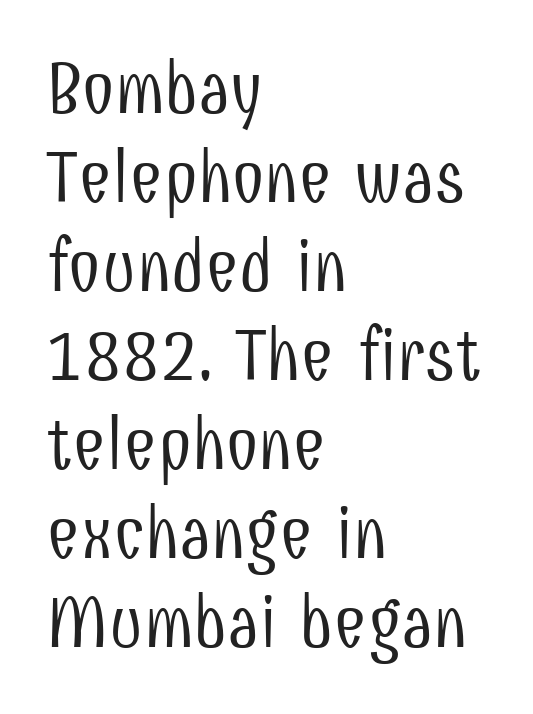
The image shows 73 px light, condensed sans-serif type, upright; set left-aligned, line spacing 1.22x, normal letter spacing, not underlined; low stroke contrast and a medium x-height.
